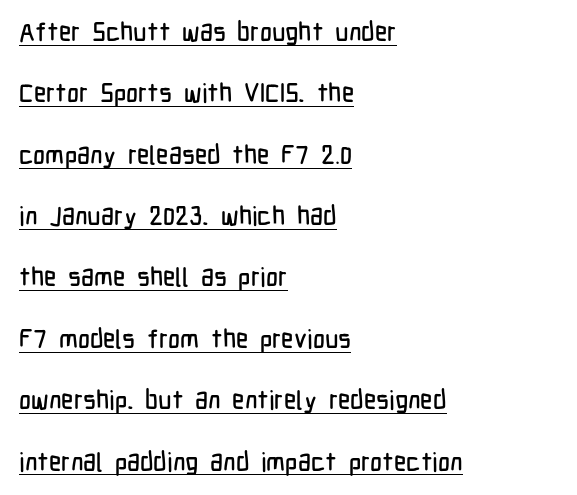
This block would shrink considerably if given ordinary leading; it's expanded now. Inter-character spacing is left at the font's built-in metrics. The passage shown is underscored from start to finish. The lettering holds an erect, upright posture throughout.
